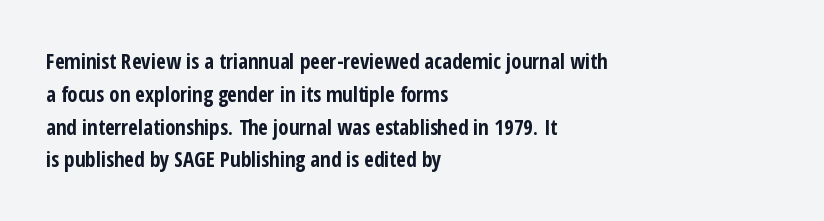
{"italic": "no", "bold": "yes", "underline": "no", "align": "left", "line_spacing": "normal", "line_spacing_ratio": 1.56, "letter_spacing": "normal", "letter_spacing_em": 0.0, "glyph_px": 21}
